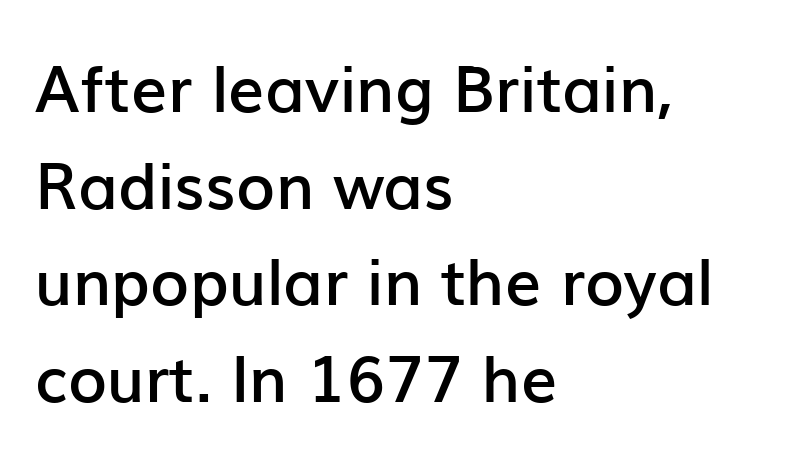
The image shows 64 px semibold sans-serif type, upright; set left-aligned, normal line spacing (1.51x), normal letter spacing, not underlined; low stroke contrast and a medium x-height.
